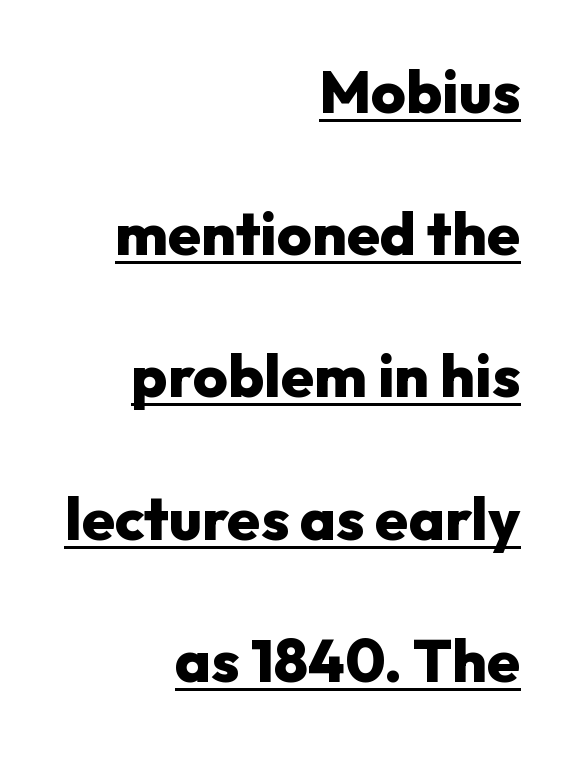
{"serif": "no", "italic": "no", "bold": "yes", "weight": "heavy", "width": "normal", "stroke_contrast": "low", "x_height": "medium", "monospaced": "no", "underline": "yes", "align": "right", "line_spacing": "loose", "line_spacing_ratio": 2.37, "letter_spacing": "normal", "letter_spacing_em": 0.0, "glyph_px": 60}
